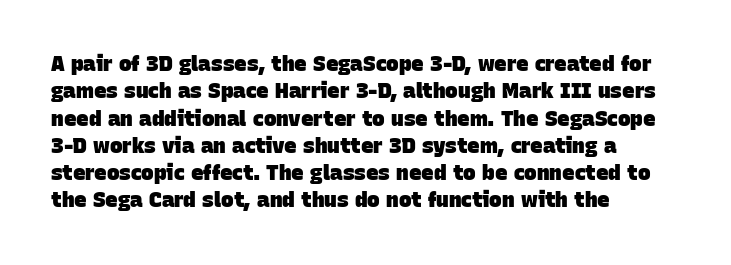
{"bold": "yes", "underline": "no", "align": "left", "line_spacing": "normal", "line_spacing_ratio": 1.3, "letter_spacing": "normal", "letter_spacing_em": 0.0, "glyph_px": 21}
